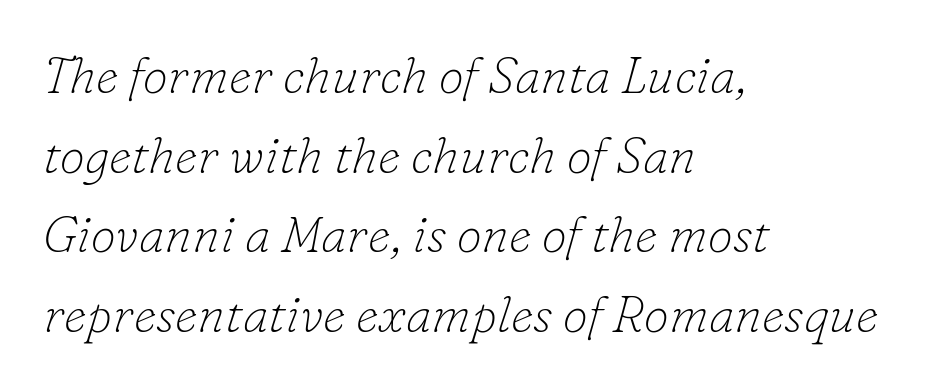
If you measured baseline to baseline, you'd find a middling distance. Designer's note — italics engaged. This is not heavy type; no bold has been used. Unlike a clean sans, this face finishes its strokes with serifs. A typesetter would call this proportional, since set widths differ per character.
